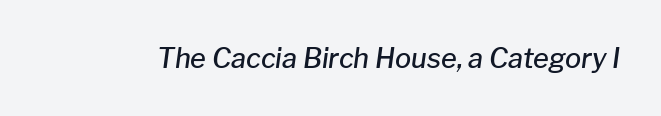
Q: Is the text bold? A: Semi-bold.
Q: Is the text italic (slanted)? A: Yes, it leans right by about 8 degrees.
Q: Is the text underlined? A: No.
Q: Is the spacing between letters normal or unusually wide? A: Normal.
